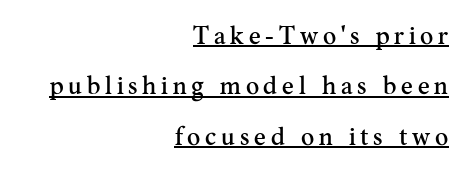
Q: Is the text italic (slanted)? A: No, it is upright.
Q: Is the text underlined? A: Yes.
Q: How is the paragraph aligned? A: Right-aligned.
Q: Is the spacing between lines tight, normal or loose? A: Loose.
